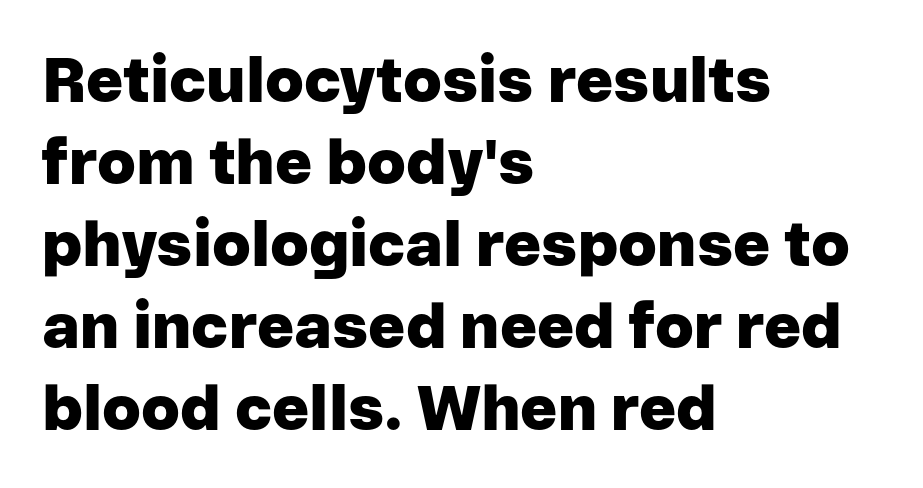
Q: Is the text bold? A: Yes.
Q: Is the text italic (slanted)? A: No, it is upright.
Q: Is the typeface a serif or a sans-serif typeface? A: Sans-serif.
Q: Is the text underlined? A: No.
Q: How is the paragraph aligned? A: Left-aligned.
Q: Is the spacing between letters normal or unusually wide? A: Normal.
Q: Is the spacing between lines tight, normal or loose? A: Normal.
Q: Width (condensed, normal, or wide)? A: Normal.
Q: Stroke contrast? A: Low.
Q: x-height? A: Medium.
Q: Monospaced? A: No.
